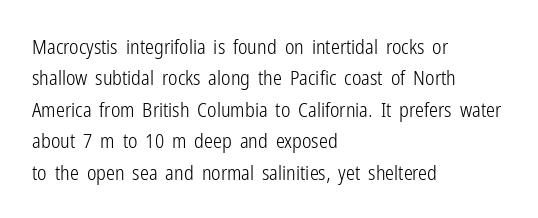
Q: Is the text bold? A: No.
Q: Is the text italic (slanted)? A: No, it is upright.
Q: Is the text underlined? A: No.
Q: How is the paragraph aligned? A: Left-aligned.
Q: Is the spacing between letters normal or unusually wide? A: Normal.
Q: Is the spacing between lines tight, normal or loose? A: Normal.
